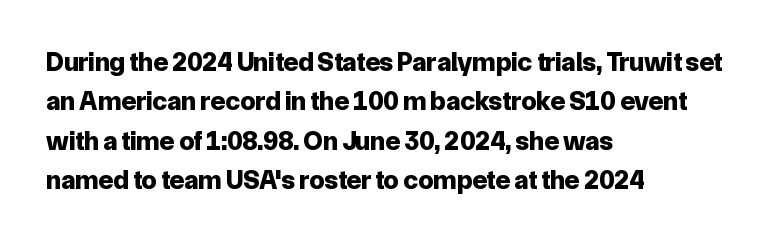
Q: Is the text bold? A: Yes.
Q: Is the text italic (slanted)? A: No, it is upright.
Q: Is the text underlined? A: No.
Q: How is the paragraph aligned? A: Left-aligned.
Q: Is the spacing between letters normal or unusually wide? A: Normal.
Q: Is the spacing between lines tight, normal or loose? A: Normal.
